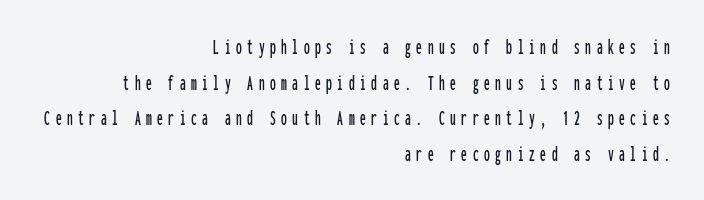
The image shows 23 px text type, upright; set right-aligned, normal line spacing (1.55x), unusually wide letter spacing (+0.24 em), not underlined.
